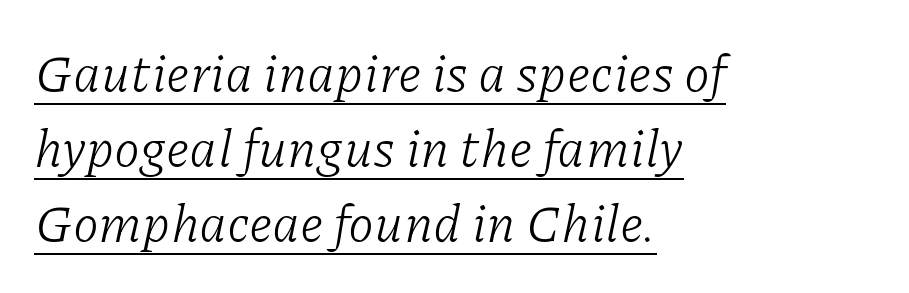
Q: Is the text bold? A: No.
Q: Is the text italic (slanted)? A: Yes, it leans right by about 11 degrees.
Q: Is the typeface a serif or a sans-serif typeface? A: Serif.
Q: Is the text underlined? A: Yes.
Q: How is the paragraph aligned? A: Left-aligned.
Q: Is the spacing between letters normal or unusually wide? A: Normal.
Q: Is the spacing between lines tight, normal or loose? A: Normal.
Q: Width (condensed, normal, or wide)? A: Normal.
Q: Stroke contrast? A: Low.
Q: x-height? A: Medium.
Q: Monospaced? A: No.
